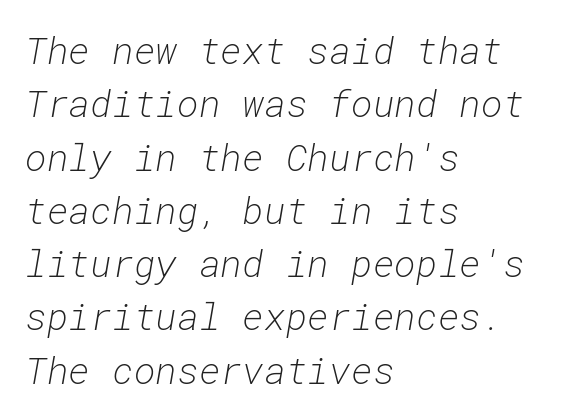
Q: Is the text bold? A: No.
Q: Is the text italic (slanted)? A: Yes, it leans right by about 10 degrees.
Q: Is the text underlined? A: No.
Q: How is the paragraph aligned? A: Left-aligned.
Q: Is the spacing between letters normal or unusually wide? A: Normal.
Q: Is the spacing between lines tight, normal or loose? A: Normal.
Q: Width (condensed, normal, or wide)? A: Normal.
Q: Stroke contrast? A: Low.
Q: x-height? A: Medium.
Q: Monospaced? A: Yes.
